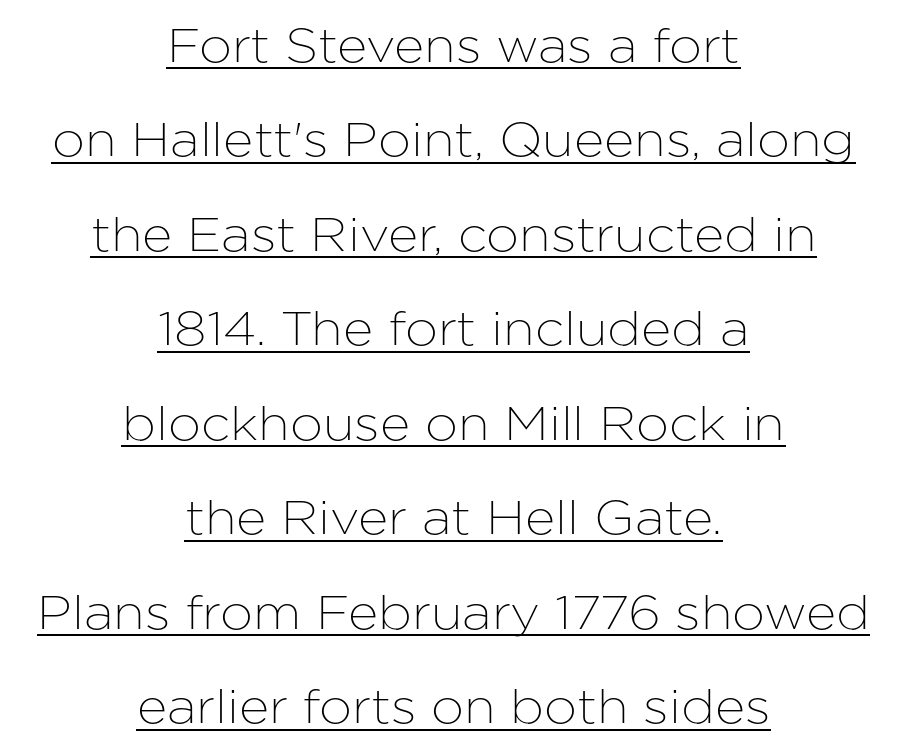
These lines are rendered in a variable-pitch font. The axis of the letterforms is exactly vertical. Widely set lines give the paragraph a tall, airy silhouette. Both edges are ragged and mirror each other, which tells us the setting is centered.
